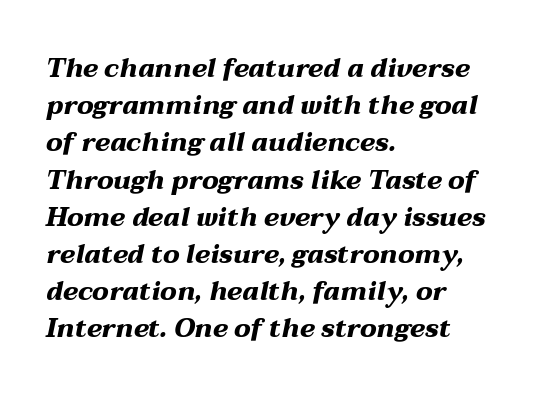
Summary of vertical rhythm: regular, with standard interline spacing. This rendering uses left alignment, leaving the right contour irregular. Compared with ordinary roman type, these characters are visibly tilted. Between one letter and the next there's only the usual sliver of space. Stroke thickness is high; the sample reads as a true bold. The words here are not underlined.
